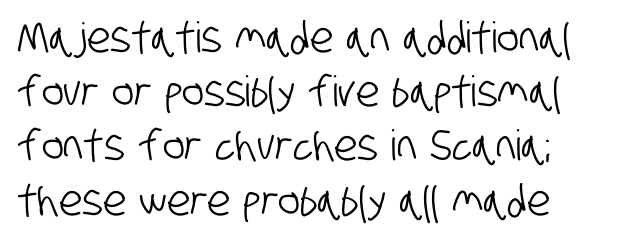
The image shows 42 px condensed sans-serif type; set normal line spacing (1.29x), normal letter spacing, not underlined; low stroke contrast and a large x-height.
